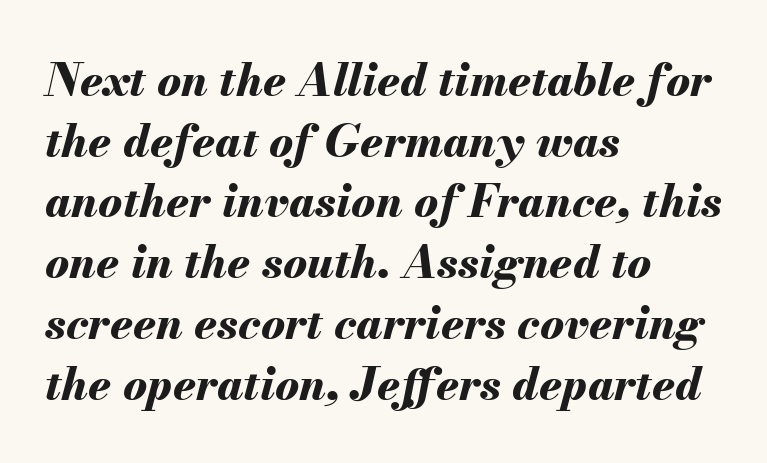
Heavy, bold letterforms. The letters are slanted; this is an italic face. Vertically, the passage feels balanced, rows spaced as you'd expect. Left-aligned paragraph, ragged on the right.
